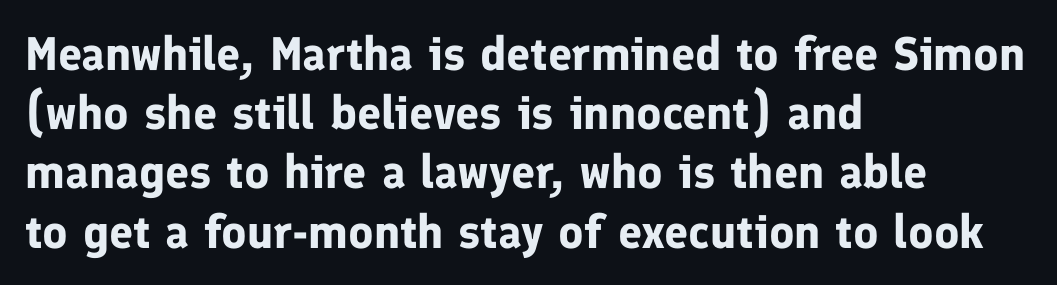
Q: Is the text bold? A: Yes.
Q: Is the text italic (slanted)? A: No, it is upright.
Q: Is the typeface a serif or a sans-serif typeface? A: Sans-serif.
Q: Is the text underlined? A: No.
Q: How is the paragraph aligned? A: Left-aligned.
Q: Is the spacing between letters normal or unusually wide? A: Normal.
Q: Is the spacing between lines tight, normal or loose? A: Normal.
Q: Width (condensed, normal, or wide)? A: Normal.
Q: Stroke contrast? A: Low.
Q: x-height? A: Medium.
Q: Monospaced? A: No.
